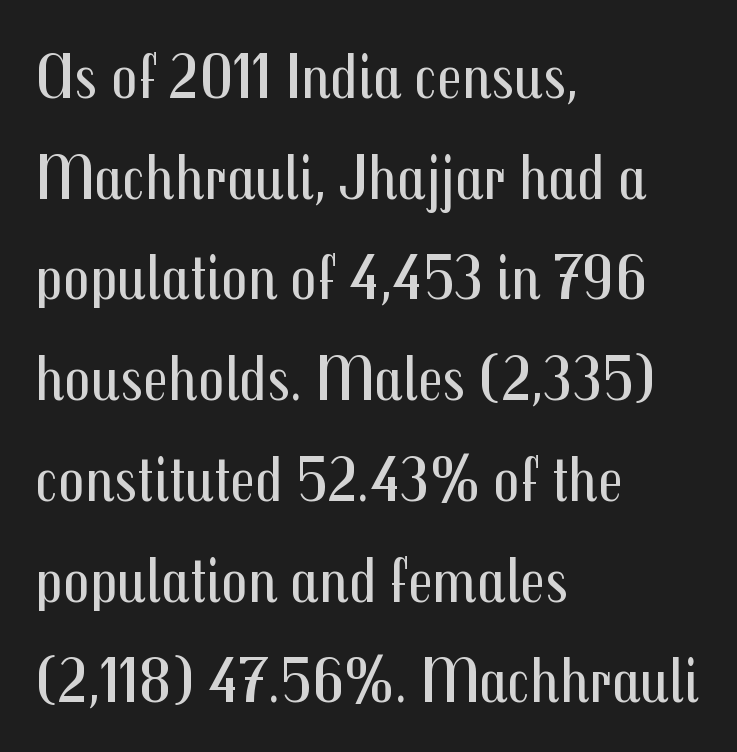
{"serif": "no", "italic": "no", "bold": "no", "weight": "regular", "width": "condensed", "stroke_contrast": "medium", "x_height": "medium", "monospaced": "no", "underline": "no", "align": "left", "line_spacing": "normal", "line_spacing_ratio": 1.55, "letter_spacing": "normal", "letter_spacing_em": 0.0, "glyph_px": 65}
